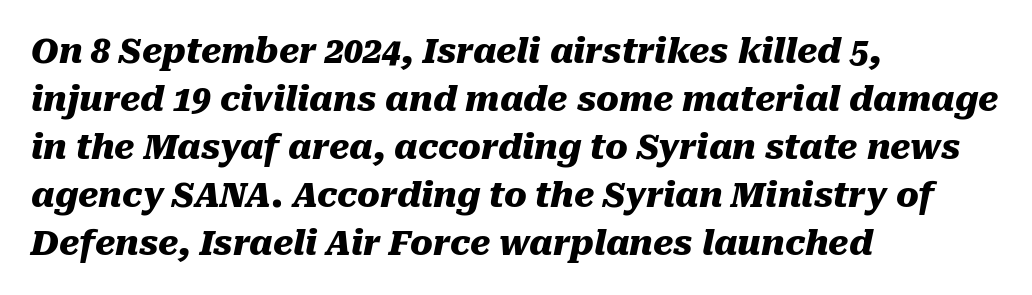
{"italic": "yes", "lean": "right", "slant_degrees": 10, "bold": "yes", "weight": "heavy", "width": "normal", "stroke_contrast": "medium", "x_height": "medium", "monospaced": "no", "underline": "no", "align": "left", "line_spacing": "normal", "line_spacing_ratio": 1.41, "letter_spacing": "normal", "letter_spacing_em": 0.0, "glyph_px": 34}
